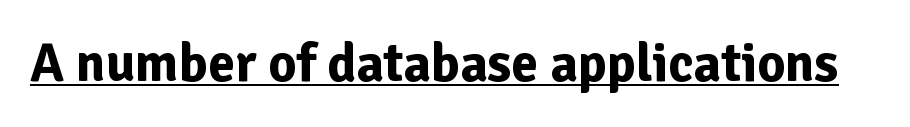
{"serif": "no", "italic": "no", "bold": "yes", "weight": "bold", "width": "normal", "stroke_contrast": "low", "x_height": "medium", "monospaced": "no", "underline": "yes", "letter_spacing": "normal", "letter_spacing_em": 0.0, "glyph_px": 54}
